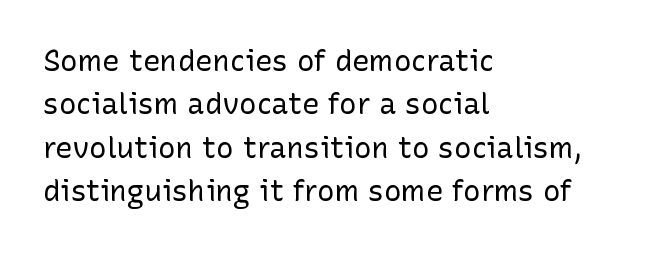
{"serif": "no", "italic": "no", "bold": "no", "weight": "regular", "width": "normal", "stroke_contrast": "low", "x_height": "medium", "monospaced": "no", "underline": "no", "align": "left", "line_spacing": "normal", "line_spacing_ratio": 1.5, "letter_spacing": "normal", "letter_spacing_em": 0.0, "glyph_px": 29}
